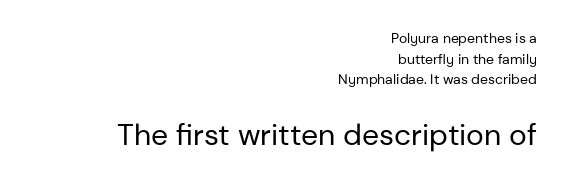
Q: Is the text bold? A: No.
Q: Is the text italic (slanted)? A: No, it is upright.
Q: Is the typeface a serif or a sans-serif typeface? A: Sans-serif.
Q: Is the text underlined? A: No.
Q: How is the paragraph aligned? A: Right-aligned.
Q: Is the spacing between letters normal or unusually wide? A: Normal.
Q: Is the spacing between lines tight, normal or loose? A: Normal.
Q: Which block of text is set in a larger size, the first (top) or the second (bottom)? A: The second (bottom) one.
Q: Width (condensed, normal, or wide)? A: Normal.
Q: Stroke contrast? A: Low.
Q: x-height? A: Medium.
Q: Monospaced? A: No.
